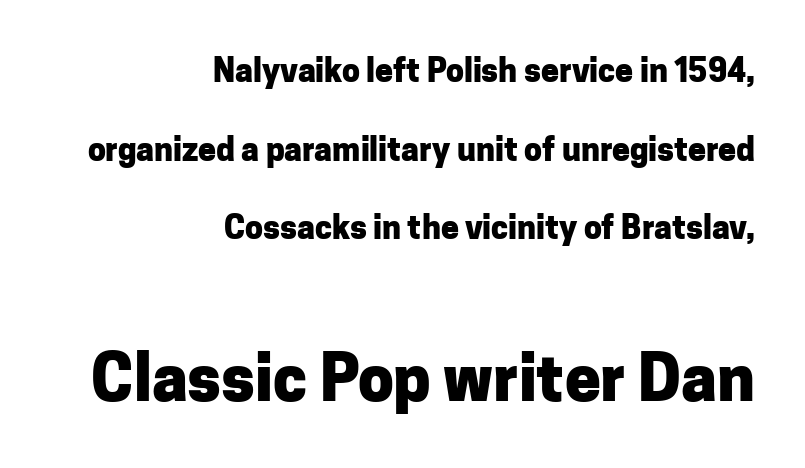
Q: Is the text bold? A: Yes.
Q: Is the text italic (slanted)? A: No, it is upright.
Q: Is the typeface a serif or a sans-serif typeface? A: Sans-serif.
Q: Is the text underlined? A: No.
Q: How is the paragraph aligned? A: Right-aligned.
Q: Is the spacing between letters normal or unusually wide? A: Normal.
Q: Is the spacing between lines tight, normal or loose? A: Loose.
Q: Which block of text is set in a larger size, the first (top) or the second (bottom)? A: The second (bottom) one.
Q: Width (condensed, normal, or wide)? A: Normal.
Q: Stroke contrast? A: Low.
Q: x-height? A: Medium.
Q: Monospaced? A: No.
